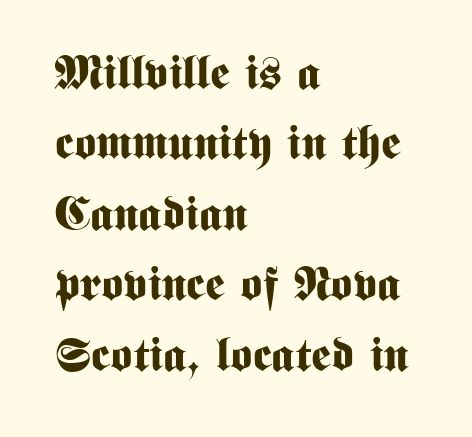
The image shows 47 px bold, condensed sans-serif type, upright; set left-aligned, normal line spacing (1.5x), normal letter spacing, not underlined; medium stroke contrast and a medium x-height.
